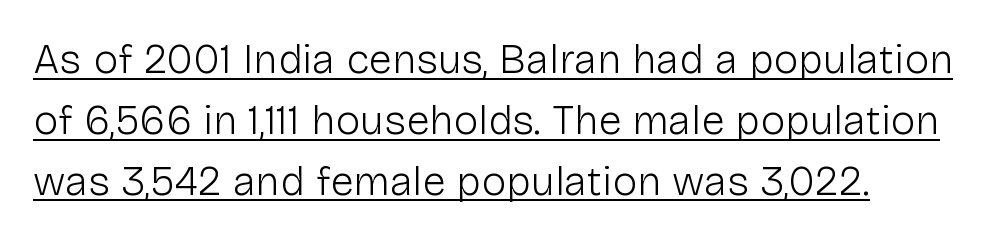
The image shows 42 px light sans-serif type, upright; set left-aligned, normal line spacing (1.45x), normal letter spacing, underlined; low stroke contrast and a medium x-height.
